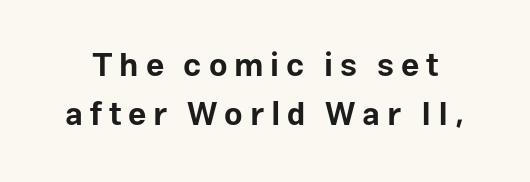
The image shows 32 px bold sans-serif type, upright; set normal line spacing (1.52x), unusually wide letter spacing (+0.21 em), not underlined; low stroke contrast and a medium x-height.
